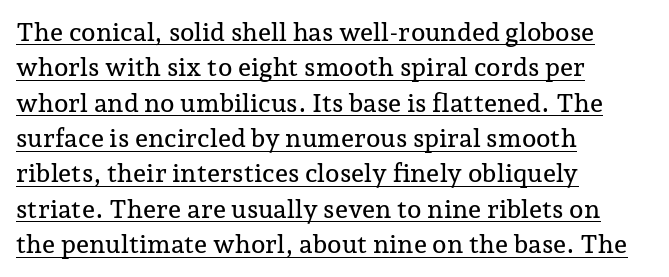
The image shows 26 px text type, upright; set left-aligned, normal line spacing (1.36x), normal letter spacing, underlined.
